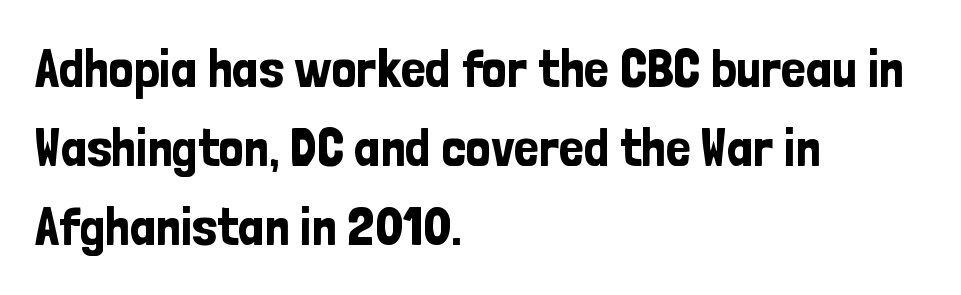
{"serif": "no", "italic": "no", "width": "condensed", "stroke_contrast": "low", "x_height": "medium", "monospaced": "no", "underline": "no", "align": "left", "line_spacing": "normal", "line_spacing_ratio": 1.44, "letter_spacing": "normal", "letter_spacing_em": 0.0, "glyph_px": 55}
